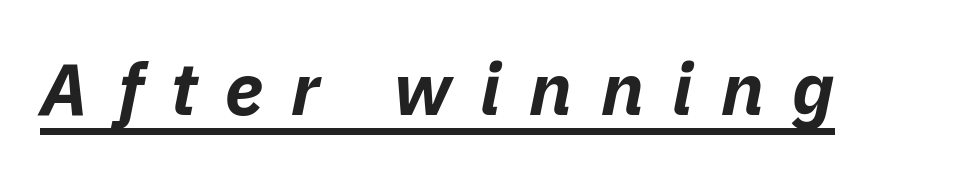
The image shows 73 px bold type, italic (leaning right); set unusually wide letter spacing (+0.39 em), underlined; low stroke contrast and a medium x-height.
